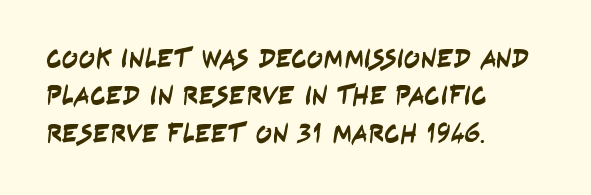
{"underline": "no", "align": "left", "line_spacing": "normal", "line_spacing_ratio": 1.38, "letter_spacing": "normal", "letter_spacing_em": 0.0, "glyph_px": 27}
